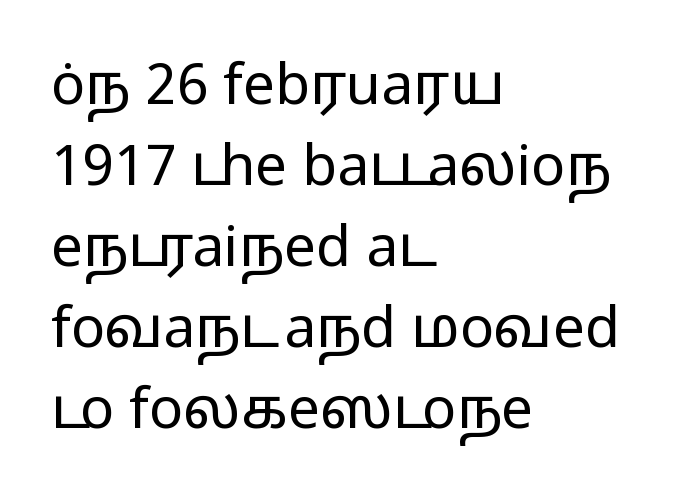
{"serif": "no", "italic": "no", "bold": "no", "weight": "regular", "width": "wide", "stroke_contrast": "low", "x_height": "medium", "monospaced": "no", "underline": "no", "align": "left", "line_spacing": "normal", "line_spacing_ratio": 1.42, "letter_spacing": "normal", "letter_spacing_em": 0.0, "glyph_px": 57}
